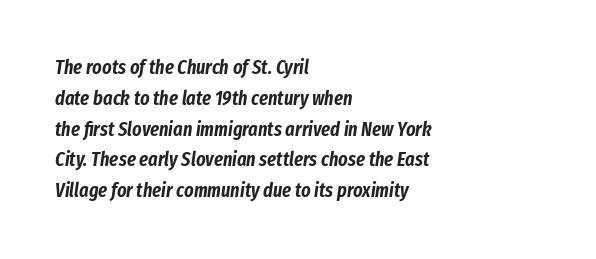
Q: Is the text italic (slanted)? A: Yes, it leans right by about 8 degrees.
Q: Is the text underlined? A: No.
Q: How is the paragraph aligned? A: Left-aligned.
Q: Is the spacing between letters normal or unusually wide? A: Normal.
Q: Is the spacing between lines tight, normal or loose? A: Normal.
